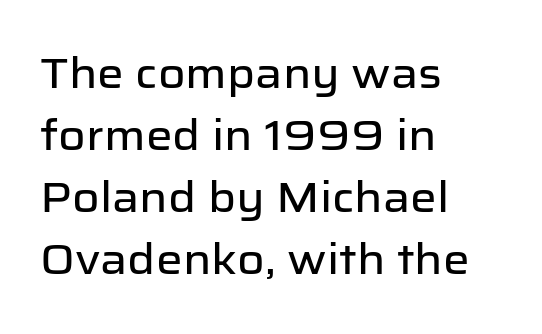
{"serif": "no", "italic": "no", "width": "normal", "stroke_contrast": "low", "x_height": "medium", "monospaced": "no", "underline": "no", "align": "left", "line_spacing": "normal", "line_spacing_ratio": 1.48, "letter_spacing": "normal", "letter_spacing_em": 0.0, "glyph_px": 42}
